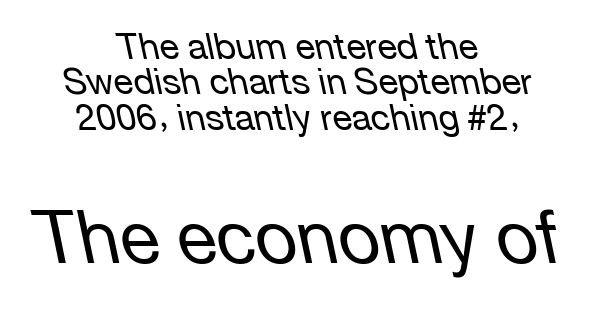
The image shows 73 px regular-weight type, italic (leaning left); set centered, tight line spacing (0.98x), normal letter spacing, not underlined; the second (bottom) block is 2.03x larger; low stroke contrast and a medium x-height.
